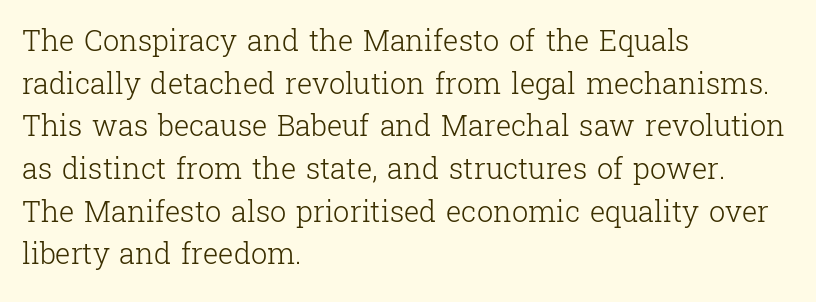
You could call the tracking neutral — neither tight nor loose. Left-aligned paragraph, ragged on the right. Note: serifs present on the glyphs. Italic? Not at all — the glyphs are vertical. The lines sit at an ordinary, default distance from one another. The rendering uses natural spacing where letterforms have individual widths.
